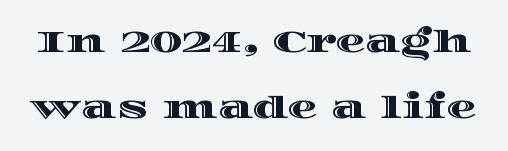
The image shows 30 px wide type, upright; set loose line spacing (2.19x), normal letter spacing, not underlined; a large x-height.
